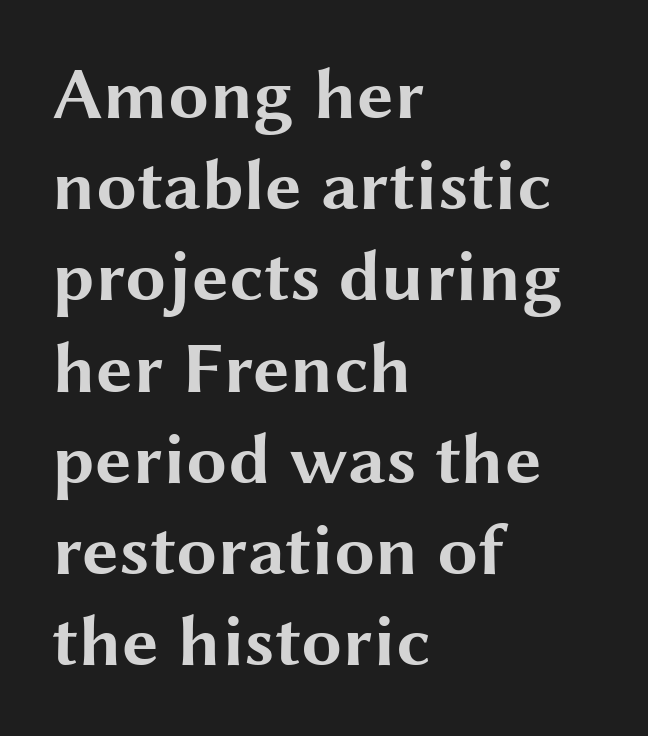
The image shows 73 px bold, wide sans-serif type, upright; set left-aligned, normal line spacing (1.25x), normal letter spacing, not underlined; medium stroke contrast and a medium x-height.
